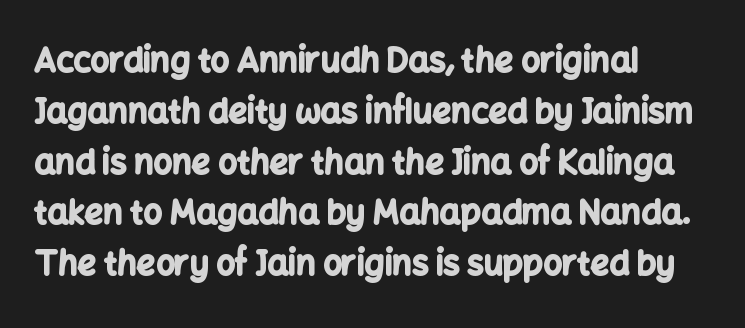
Q: Is the text bold? A: Yes.
Q: Is the text italic (slanted)? A: No, it is upright.
Q: Is the typeface a serif or a sans-serif typeface? A: Sans-serif.
Q: Is the text underlined? A: No.
Q: How is the paragraph aligned? A: Left-aligned.
Q: Is the spacing between letters normal or unusually wide? A: Normal.
Q: Is the spacing between lines tight, normal or loose? A: Normal.
Q: Width (condensed, normal, or wide)? A: Normal.
Q: Stroke contrast? A: Low.
Q: x-height? A: Medium.
Q: Monospaced? A: No.
